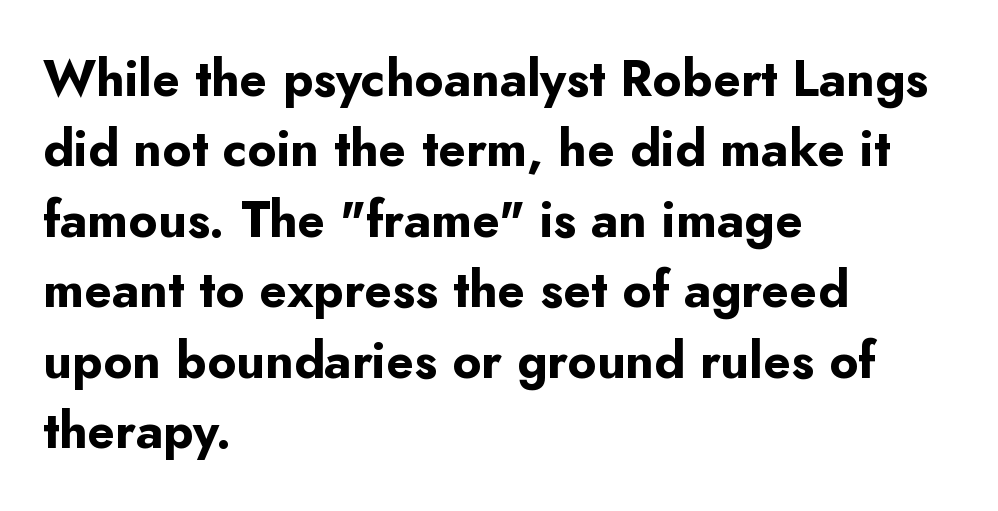
The image shows 50 px bold sans-serif type, upright; set left-aligned, normal line spacing (1.41x), normal letter spacing, not underlined; low stroke contrast and a small x-height.
